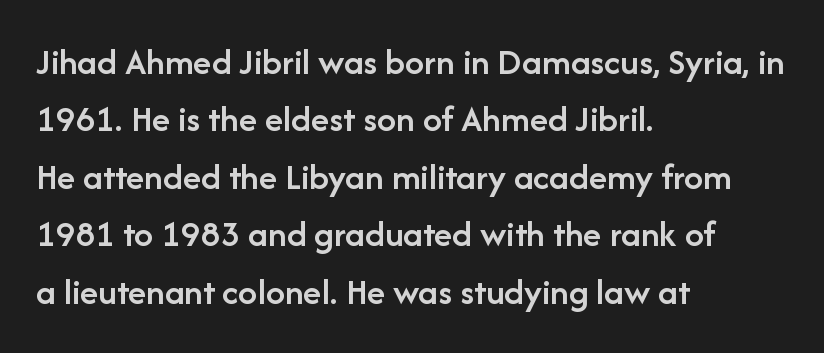
{"serif": "no", "italic": "no", "bold": "semi", "weight": "semibold", "width": "normal", "stroke_contrast": "low", "x_height": "medium", "monospaced": "no", "underline": "no", "align": "left", "line_spacing": "normal", "line_spacing_ratio": 1.51, "letter_spacing": "normal", "letter_spacing_em": 0.0, "glyph_px": 38}
